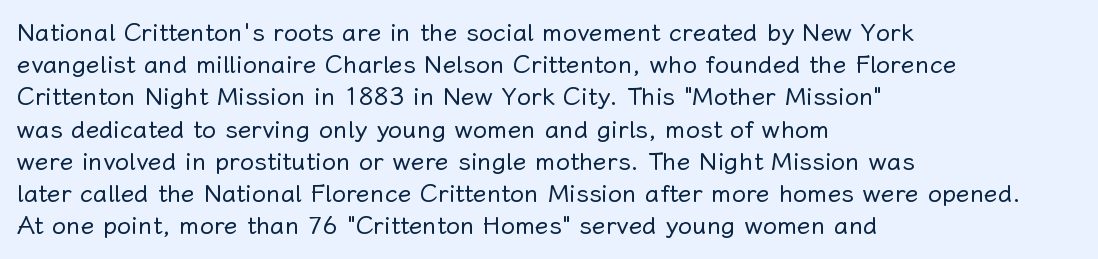
The image shows 25 px text type, upright; set left-aligned, normal line spacing (1.29x), normal letter spacing, not underlined.
